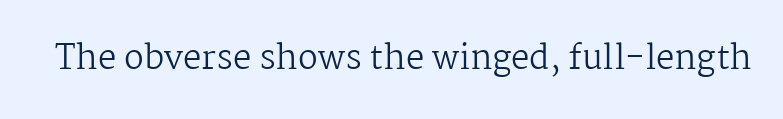
The image shows 33 px regular-weight serif type, upright; set normal letter spacing, not underlined; medium stroke contrast and a medium x-height.
